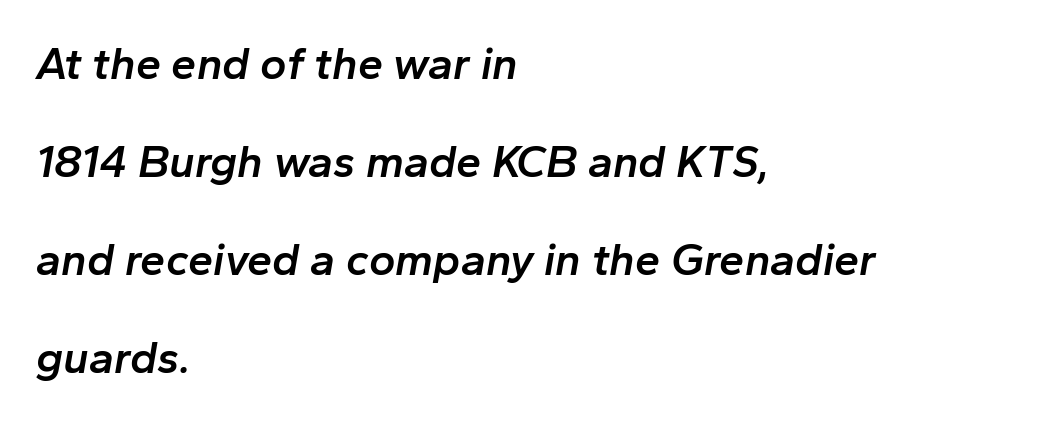
Q: Is the text bold? A: Semi-bold.
Q: Is the text italic (slanted)? A: Yes, it leans right by about 10 degrees.
Q: Is the text underlined? A: No.
Q: How is the paragraph aligned? A: Left-aligned.
Q: Is the spacing between letters normal or unusually wide? A: Normal.
Q: Is the spacing between lines tight, normal or loose? A: Loose.
Q: Width (condensed, normal, or wide)? A: Normal.
Q: Stroke contrast? A: Low.
Q: x-height? A: Medium.
Q: Monospaced? A: No.
